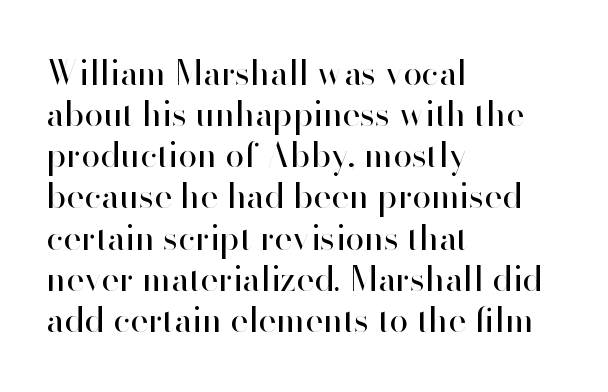
{"serif": "no", "italic": "no", "bold": "no", "weight": "regular", "width": "normal", "stroke_contrast": "high", "x_height": "small", "monospaced": "no", "underline": "no", "align": "left", "line_spacing_ratio": 1.21, "letter_spacing": "normal", "letter_spacing_em": 0.0, "glyph_px": 34}
